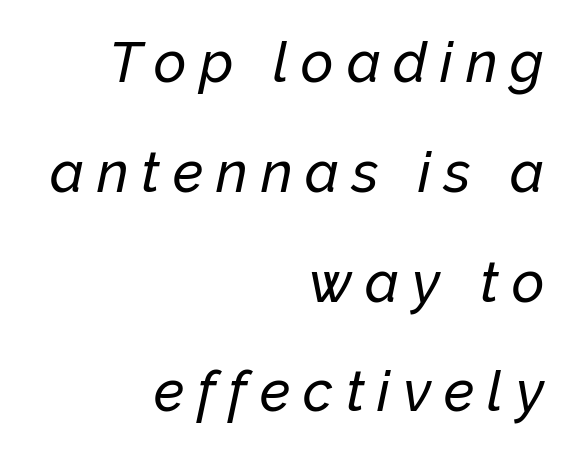
The image shows 56 px text type, italic (leaning right); set right-aligned, loose line spacing (1.96x), unusually wide letter spacing (+0.23 em), not underlined; low stroke contrast and a medium x-height.
